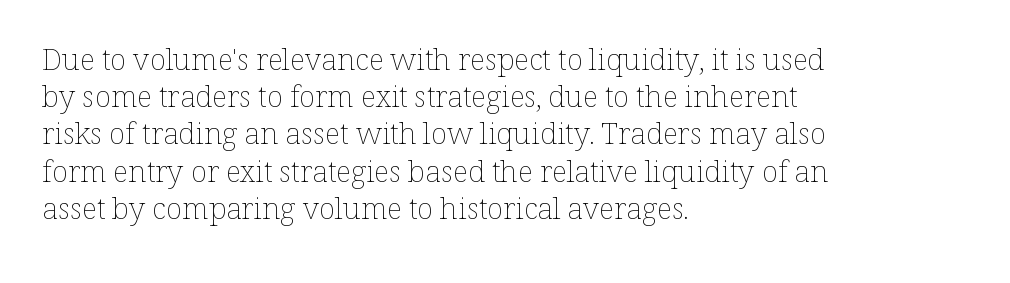
Character widths vary here, with narrow letters taking less room than wide ones. Underline: absent. Each stroke keeps to a modest, everyday thickness or less. Inter-character spacing is left at the font's built-in metrics. Posture: straight, roman, zero tilt.
